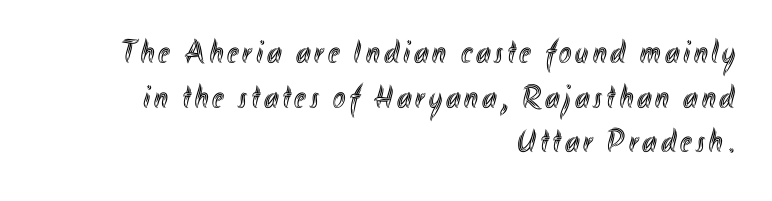
The image shows 33 px condensed type; set right-aligned, normal line spacing (1.35x), not underlined; a small x-height.
